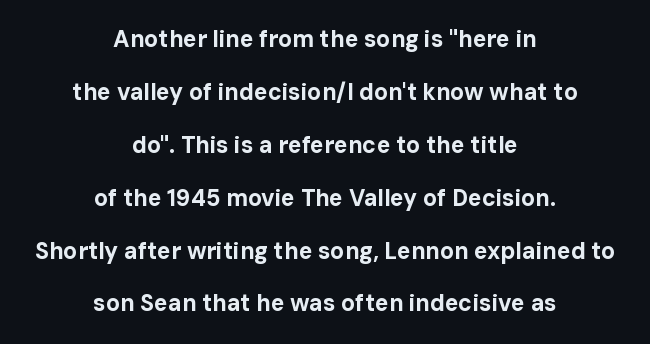
{"italic": "no", "bold": "yes", "underline": "no", "align": "center", "line_spacing": "loose", "line_spacing_ratio": 2.3, "letter_spacing": "normal", "letter_spacing_em": 0.0, "glyph_px": 23}
